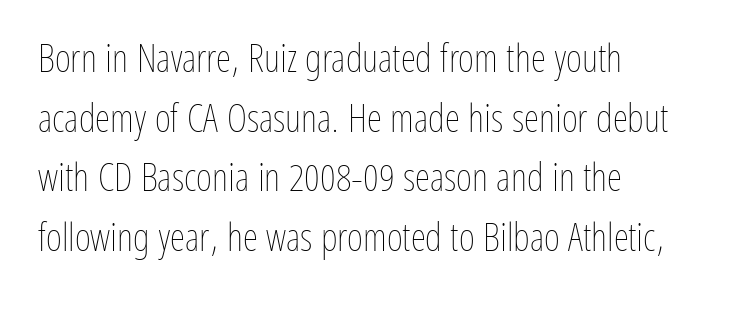
The image shows 39 px thin, condensed type, upright; set left-aligned, normal line spacing (1.53x), normal letter spacing, not underlined; low stroke contrast and a medium x-height.
